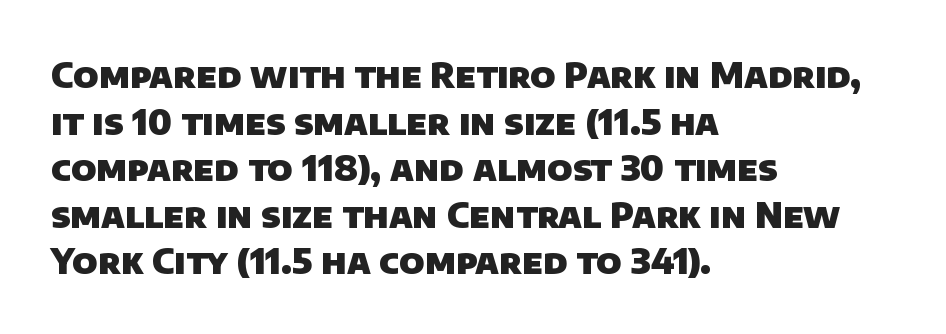
The glyphs in this specimen are sans serif. The rendering anchors every line to the left-hand side. Horizontal bands of white between lines are of average thickness. Here the glyphs are tracked normally, forming tight word shapes. Looks like regular typesetting: each glyph gets only the width it needs.
